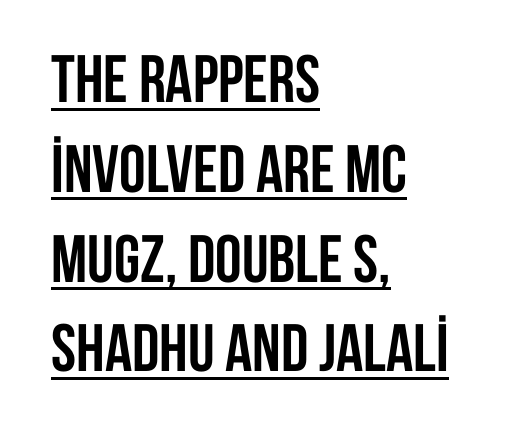
{"serif": "no", "italic": "no", "bold": "yes", "weight": "semibold", "width": "condensed", "stroke_contrast": "low", "x_height": "large", "monospaced": "no", "underline": "yes", "align": "left", "line_spacing": "normal", "line_spacing_ratio": 1.34, "letter_spacing": "normal", "letter_spacing_em": 0.0, "glyph_px": 67}
